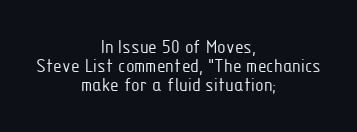
{"italic": "no", "bold": "no", "underline": "no", "align": "center", "line_spacing": "tight", "line_spacing_ratio": 0.96, "letter_spacing": "normal", "letter_spacing_em": 0.0, "glyph_px": 20}
